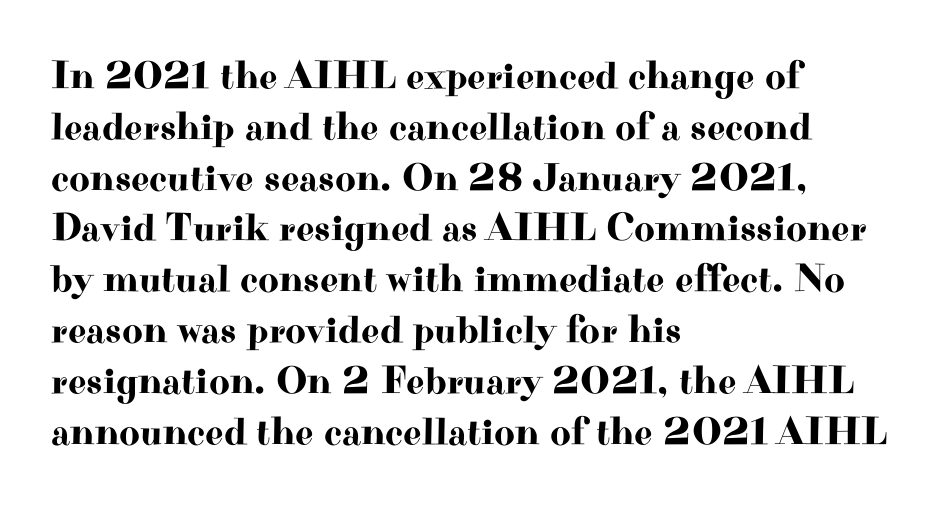
{"serif": "yes", "italic": "no", "width": "wide", "stroke_contrast": "high", "x_height": "small", "monospaced": "no", "underline": "no", "align": "left", "line_spacing": "normal", "line_spacing_ratio": 1.27, "letter_spacing": "normal", "letter_spacing_em": 0.0, "glyph_px": 40}
